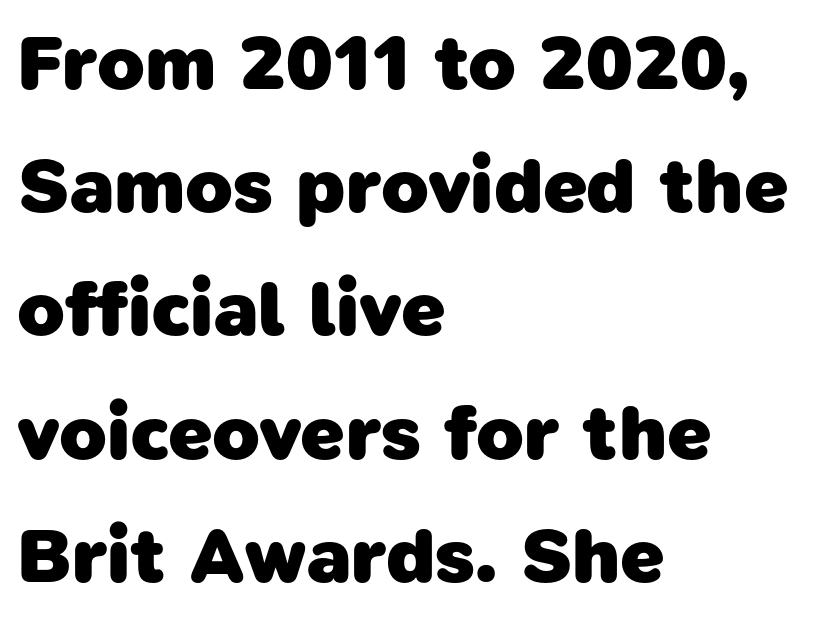
{"serif": "no", "bold": "yes", "weight": "heavy", "width": "normal", "stroke_contrast": "low", "x_height": "medium", "monospaced": "no", "underline": "no", "align": "left", "line_spacing": "normal", "line_spacing_ratio": 1.58, "letter_spacing": "normal", "letter_spacing_em": 0.0, "glyph_px": 78}
